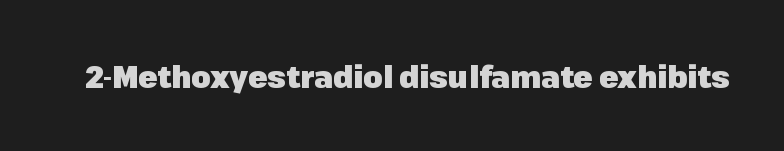
{"serif": "no", "italic": "no", "bold": "yes", "weight": "heavy", "width": "normal", "stroke_contrast": "low", "x_height": "medium", "monospaced": "no", "underline": "no", "letter_spacing": "normal", "letter_spacing_em": 0.0, "glyph_px": 31}
